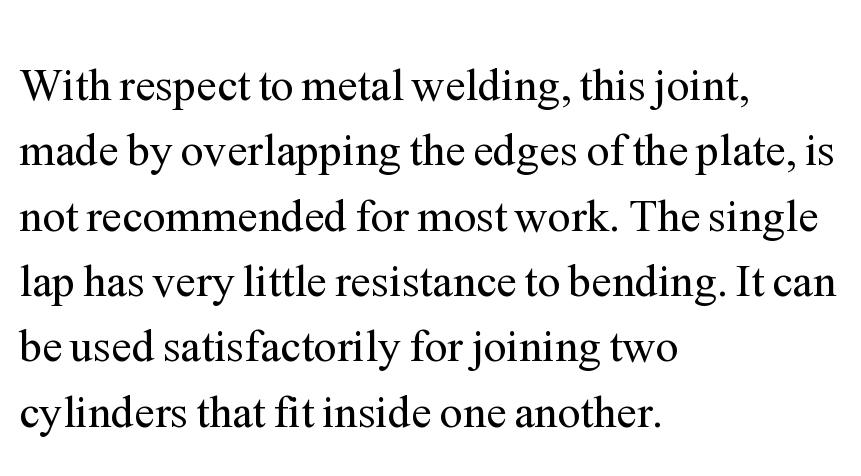
Q: Is the text bold? A: No.
Q: Is the text italic (slanted)? A: No, it is upright.
Q: Is the typeface a serif or a sans-serif typeface? A: Serif.
Q: Is the text underlined? A: No.
Q: How is the paragraph aligned? A: Left-aligned.
Q: Is the spacing between letters normal or unusually wide? A: Normal.
Q: Is the spacing between lines tight, normal or loose? A: Normal.
Q: Width (condensed, normal, or wide)? A: Normal.
Q: Stroke contrast? A: Medium.
Q: x-height? A: Medium.
Q: Monospaced? A: No.
